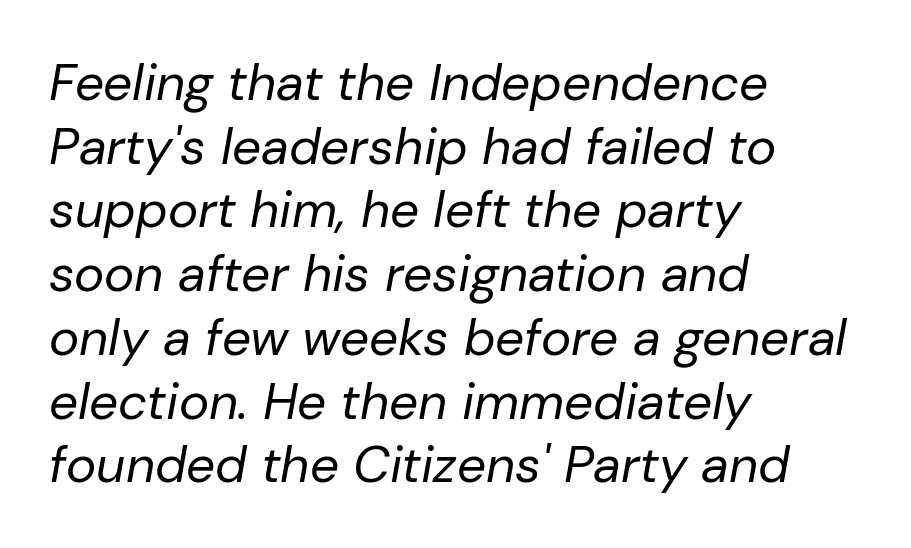
{"italic": "yes", "lean": "right", "slant_degrees": 10, "bold": "no", "weight": "regular", "width": "normal", "stroke_contrast": "low", "x_height": "medium", "monospaced": "no", "underline": "no", "align": "left", "line_spacing": "normal", "line_spacing_ratio": 1.25, "letter_spacing": "normal", "letter_spacing_em": 0.0, "glyph_px": 51}
